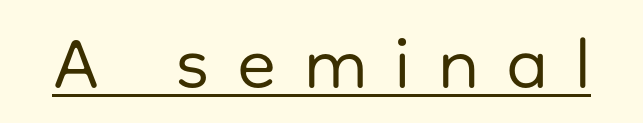
Q: Is the text bold? A: No.
Q: Is the text italic (slanted)? A: No, it is upright.
Q: Is the typeface a serif or a sans-serif typeface? A: Sans-serif.
Q: Is the text underlined? A: Yes.
Q: Is the spacing between letters normal or unusually wide? A: Unusually wide.
Q: Width (condensed, normal, or wide)? A: Normal.
Q: Stroke contrast? A: Low.
Q: x-height? A: Medium.
Q: Monospaced? A: No.
